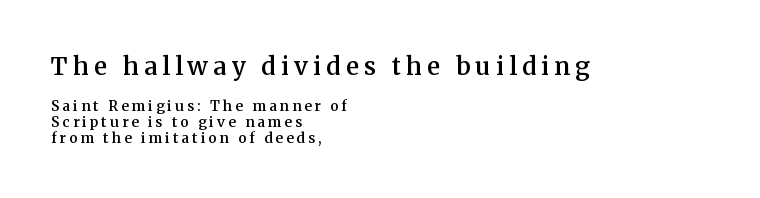
{"italic": "no", "bold": "semi", "underline": "no", "align": "left", "line_spacing": "tight", "line_spacing_ratio": 1.13, "letter_spacing": "wide", "letter_spacing_em": 0.22, "larger_block": "first", "size_ratio": 1.71, "glyph_px": 24}
